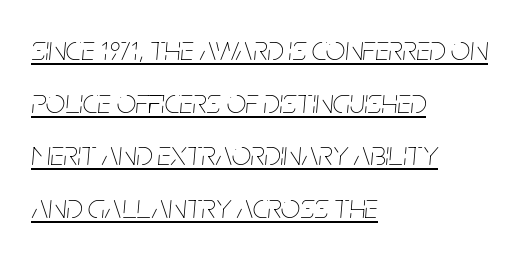
The image shows 34 px thin, condensed type, italic (leaning right); set left-aligned, normal line spacing (1.55x), normal letter spacing, underlined; low stroke contrast and a large x-height.
